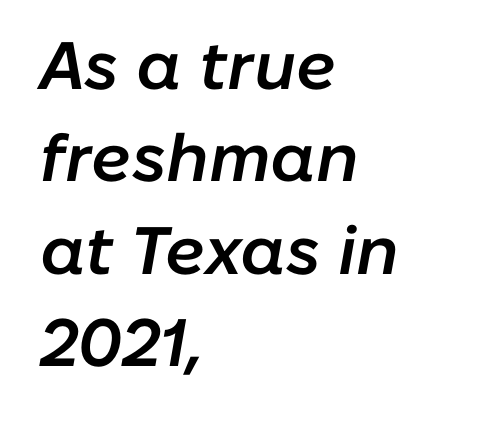
Q: Is the text bold? A: Semi-bold.
Q: Is the text italic (slanted)? A: Yes, it leans right by about 10 degrees.
Q: Is the text underlined? A: No.
Q: How is the paragraph aligned? A: Left-aligned.
Q: Is the spacing between letters normal or unusually wide? A: Normal.
Q: Is the spacing between lines tight, normal or loose? A: Normal.
Q: Width (condensed, normal, or wide)? A: Normal.
Q: Stroke contrast? A: Low.
Q: x-height? A: Medium.
Q: Monospaced? A: No.
